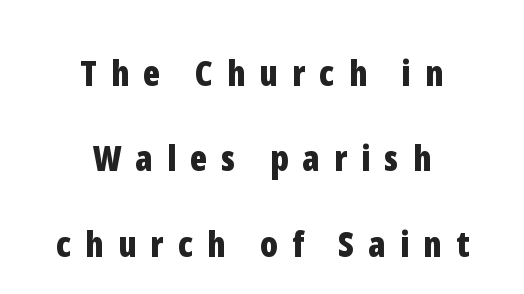
{"serif": "no", "italic": "no", "bold": "yes", "weight": "bold", "width": "condensed", "stroke_contrast": "low", "x_height": "medium", "monospaced": "no", "underline": "no", "align": "center", "line_spacing": "loose", "line_spacing_ratio": 2.37, "letter_spacing": "wide", "letter_spacing_em": 0.39, "glyph_px": 36}
